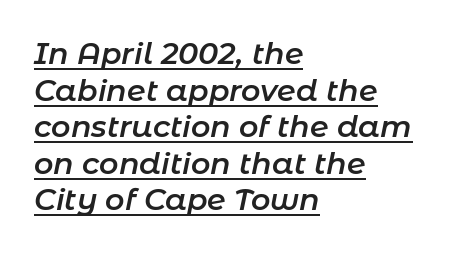
A classic flush-left, rag-right setting is used for this passage. Glyph-to-glyph distance matches everyday printed text. Students, observe the line beneath the letters — that is underlining. Is the type slanted? Yes — the strokes lean at a clear angle. Varying glyph widths throughout — classic text-font behaviour.
